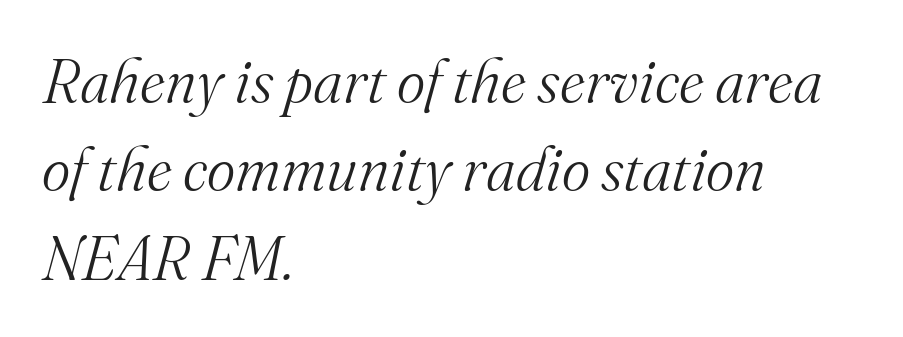
The glyphs in this specimen are seriffed. Whoever set this chose a conventional vertical rhythm. The letters look calm and open, with moderate or lighter stems. The gap between lines stays unmarked. Is this a fixed-width face? No — the glyphs have proportional, varying widths. Italic? Definitely — the glyphs are oblique.
